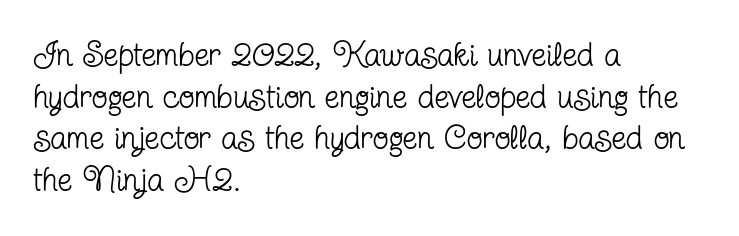
The image shows 33 px regular-weight, condensed serif type, upright; set left-aligned, normal line spacing (1.26x), normal letter spacing, not underlined; low stroke contrast and a medium x-height.
